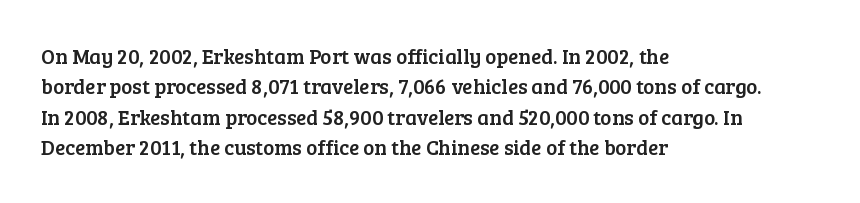
{"italic": "no", "underline": "no", "align": "left", "line_spacing": "normal", "line_spacing_ratio": 1.45, "letter_spacing": "normal", "letter_spacing_em": 0.0, "glyph_px": 21}
